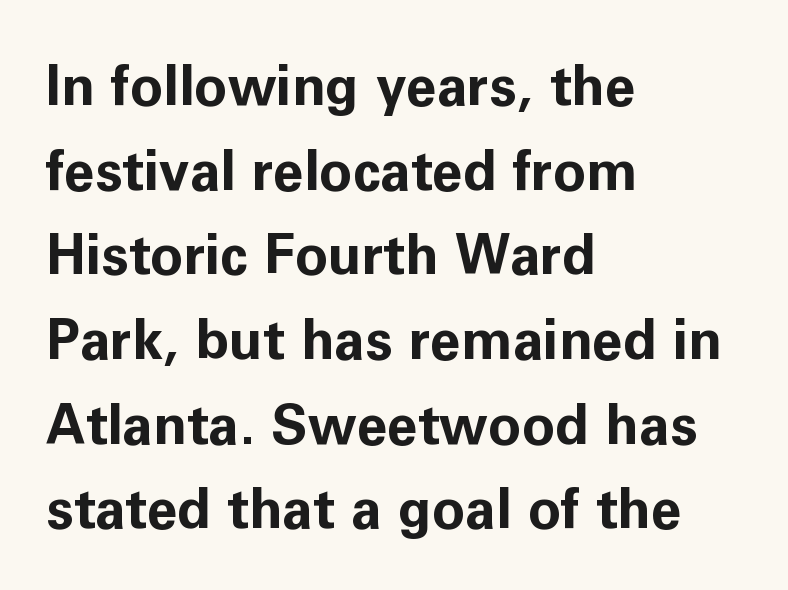
The image shows 55 px bold sans-serif type, upright; set left-aligned, normal line spacing (1.54x), normal letter spacing, not underlined; low stroke contrast and a medium x-height.
